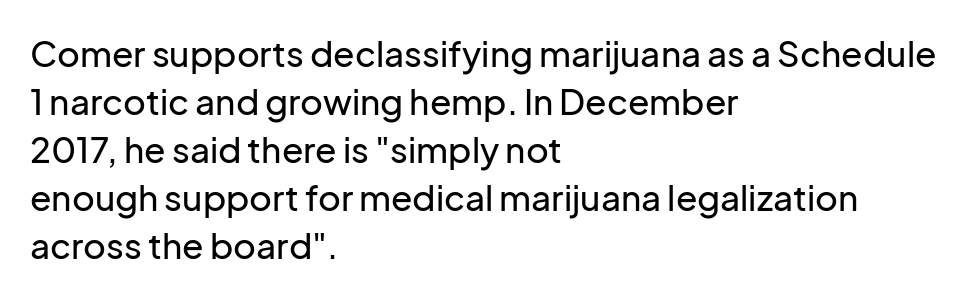
The image shows 35 px sans-serif type, upright; set left-aligned, normal line spacing (1.37x), normal letter spacing, not underlined; low stroke contrast and a medium x-height.
